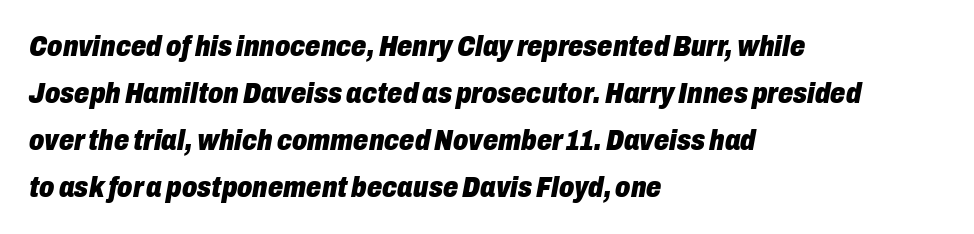
Unmarked baselines from the first word to the last. Look at the stroke-to-counter ratio: heavy, a bold. Every row of glyphs begins at an identical x-position on the left. Nobody touched the tracking dial on this one. Designer's note — italics engaged. Do the characters align in a grid? No, the font is proportional.
